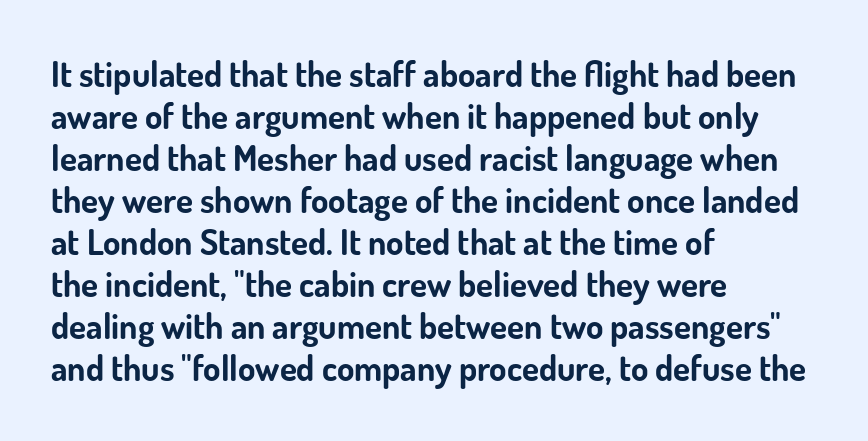
Q: Is the text bold? A: Yes.
Q: Is the text italic (slanted)? A: No, it is upright.
Q: Is the typeface a serif or a sans-serif typeface? A: Sans-serif.
Q: Is the text underlined? A: No.
Q: How is the paragraph aligned? A: Left-aligned.
Q: Is the spacing between letters normal or unusually wide? A: Normal.
Q: Width (condensed, normal, or wide)? A: Normal.
Q: Stroke contrast? A: Low.
Q: x-height? A: Small.
Q: Monospaced? A: No.
